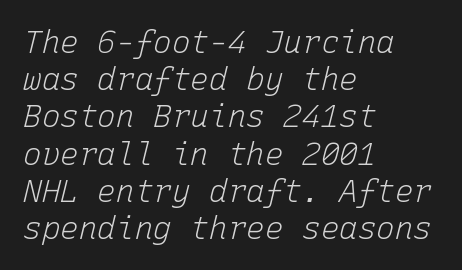
{"italic": "yes", "lean": "right", "slant_degrees": 15, "bold": "no", "weight": "light", "width": "normal", "stroke_contrast": "low", "x_height": "medium", "monospaced": "yes", "underline": "no", "align": "left", "line_spacing_ratio": 1.2, "letter_spacing": "normal", "letter_spacing_em": 0.0, "glyph_px": 31}
